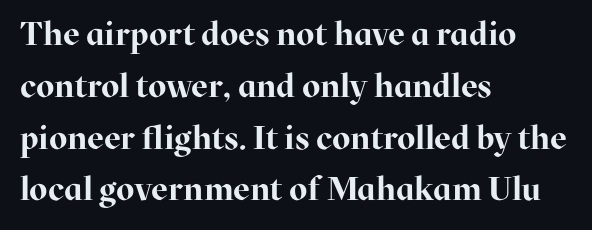
{"serif": "yes", "italic": "no", "bold": "yes", "weight": "bold", "width": "normal", "stroke_contrast": "high", "x_height": "medium", "monospaced": "no", "underline": "no", "align": "left", "line_spacing": "normal", "line_spacing_ratio": 1.57, "letter_spacing": "normal", "letter_spacing_em": 0.0, "glyph_px": 33}
